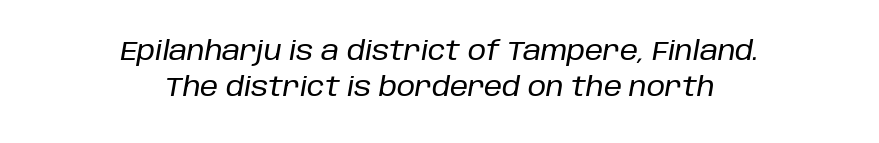
The image shows 26 px text type, italic (leaning right); set centered, normal line spacing (1.39x), normal letter spacing, not underlined.
